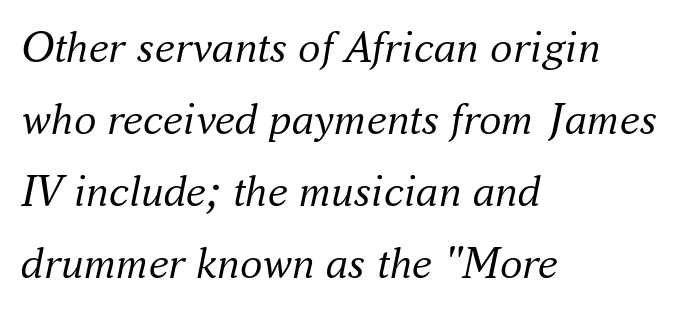
{"serif": "yes", "italic": "yes", "lean": "right", "slant_degrees": 16, "bold": "no", "weight": "regular", "width": "normal", "stroke_contrast": "medium", "x_height": "small", "monospaced": "no", "underline": "no", "align": "left", "line_spacing": "normal", "line_spacing_ratio": 1.6, "letter_spacing": "normal", "letter_spacing_em": 0.0, "glyph_px": 45}
